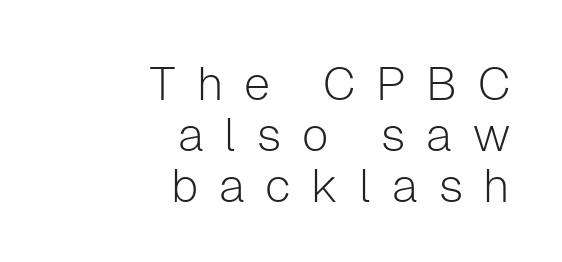
The image shows 47 px light sans-serif type, upright; set right-aligned, tight line spacing (1.08x), unusually wide letter spacing (+0.44 em), not underlined; low stroke contrast and a medium x-height.
